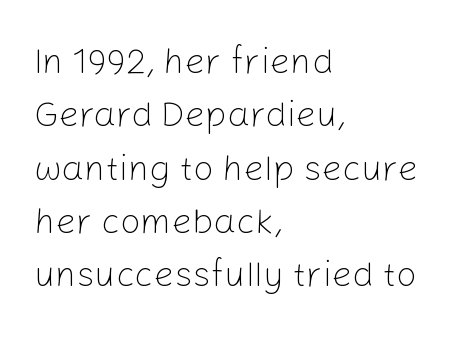
Observe the absence of serifs on each vertical stroke in this sample. Standard letterfit; no display-style spreading of the glyphs. The font's upright variant was chosen for this text. No word sits above an underline. The typesetting does not lean heavy: it is not bold. The passage shown stacks its lines at a standard gap.
